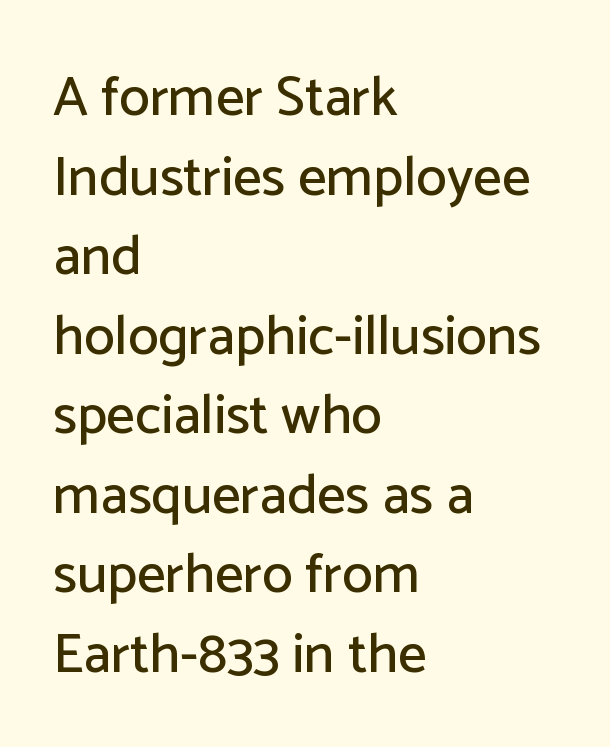
Italic? Not at all — the glyphs are vertical. Short and long lines alike share a common starting point at left. The horizontal fit of the characters is conventional and even. The rendering uses a moderate line-height, typical for paragraphs. The string is rendered with underlining switched off.
